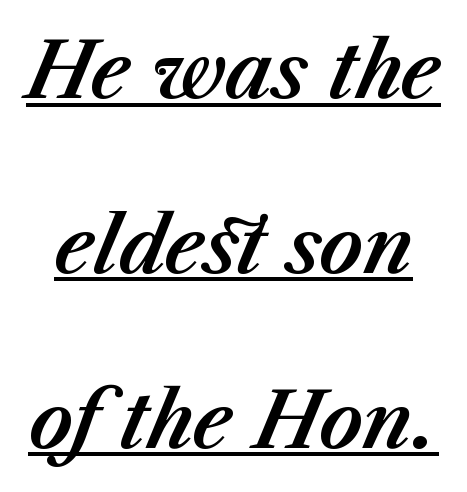
Italic: yes, the glyphs are oblique. Vertical spacing — loose. There is no visible air inserted between adjacent glyphs. Has an underline been added? It has. This sample has the flowing, uneven cadence of proportional lettering.
